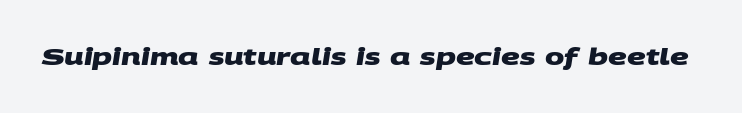
{"bold": "yes", "underline": "no", "letter_spacing": "normal", "letter_spacing_em": 0.0, "glyph_px": 23}
